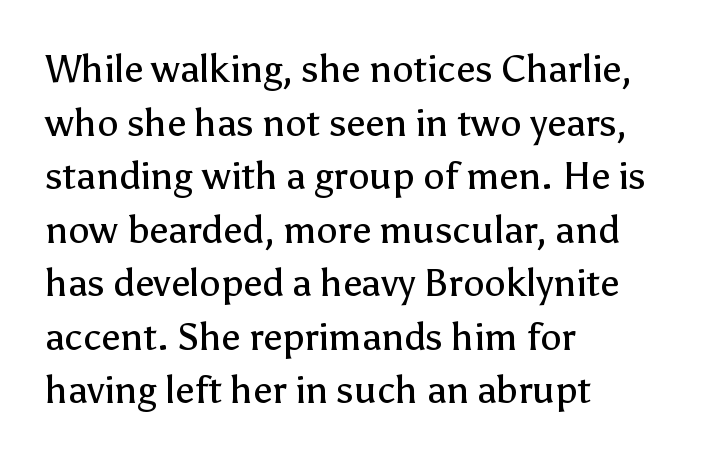
Check where the strokes stop: nothing finishes them off — pure sans. Whoever set this chose a conventional vertical rhythm. Caption: standard tracking, unaltered. Quick note: not italic, upright. Weight: regular or lighter. Leftover space on each line is placed entirely after the last word.
